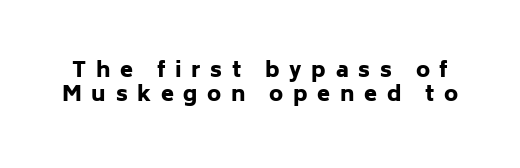
{"italic": "no", "bold": "yes", "underline": "no", "line_spacing": "tight", "line_spacing_ratio": 1.14, "letter_spacing": "wide", "letter_spacing_em": 0.46, "glyph_px": 21}
